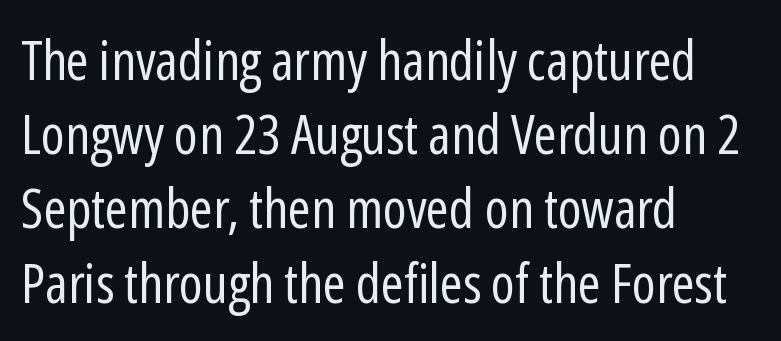
The image shows 55 px regular-weight, condensed sans-serif type, upright; set left-aligned, normal line spacing (1.35x), normal letter spacing, not underlined; low stroke contrast and a medium x-height.
